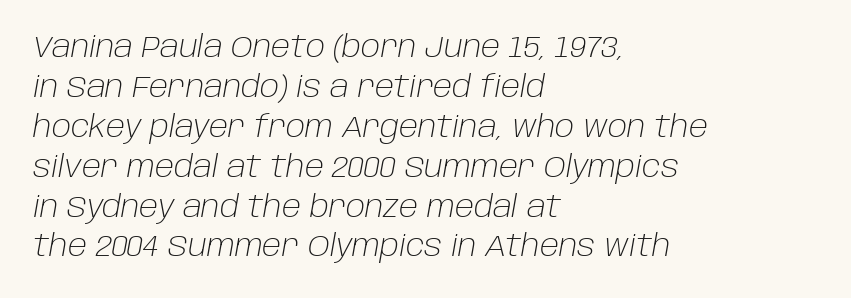
{"italic": "yes", "lean": "right", "slant_degrees": 10, "bold": "no", "weight": "light", "width": "normal", "stroke_contrast": "low", "x_height": "large", "monospaced": "no", "underline": "no", "align": "left", "line_spacing": "normal", "line_spacing_ratio": 1.33, "letter_spacing": "normal", "letter_spacing_em": 0.0, "glyph_px": 30}
